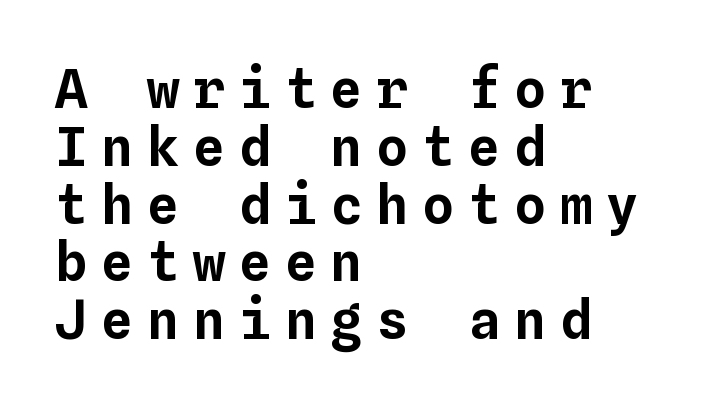
The image shows 54 px text type, upright, monospaced; set left-aligned, tight line spacing (1.07x), unusually wide letter spacing (+0.25 em), not underlined; low stroke contrast and a medium x-height.
